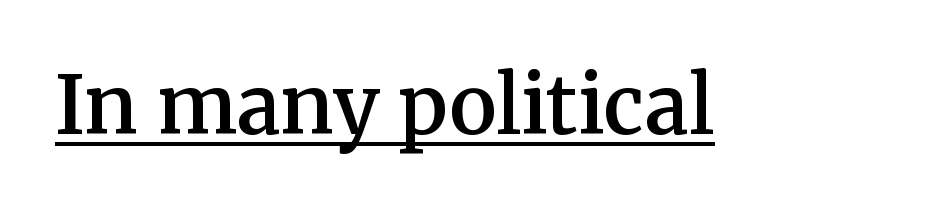
The image shows 80 px semibold serif type, upright; set normal letter spacing, underlined; medium stroke contrast and a medium x-height.
